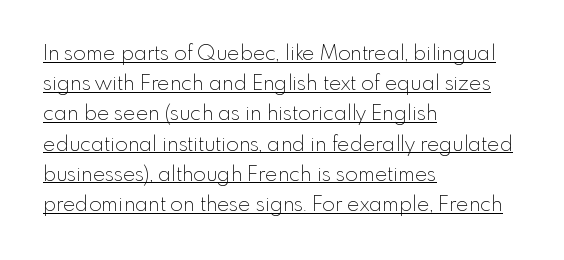
{"italic": "no", "bold": "no", "underline": "yes", "align": "left", "line_spacing": "normal", "line_spacing_ratio": 1.44, "letter_spacing": "normal", "letter_spacing_em": 0.0, "glyph_px": 21}
